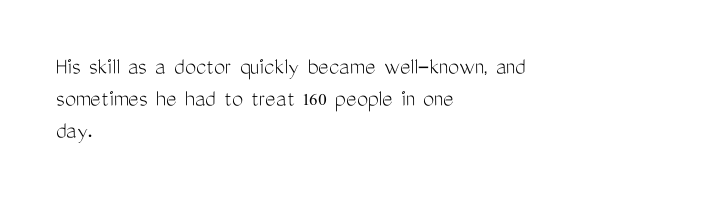
The image shows 25 px text type, upright; set left-aligned, normal line spacing (1.28x), normal letter spacing, not underlined.
